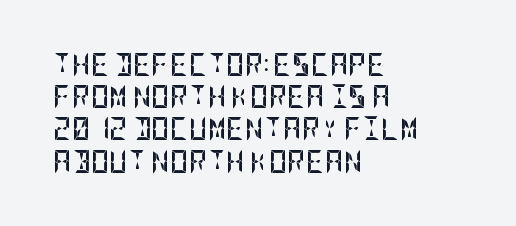
{"italic": "no", "bold": "yes", "underline": "no", "align": "left", "line_spacing": "normal", "line_spacing_ratio": 1.4, "letter_spacing": "normal", "letter_spacing_em": 0.0, "glyph_px": 23}
